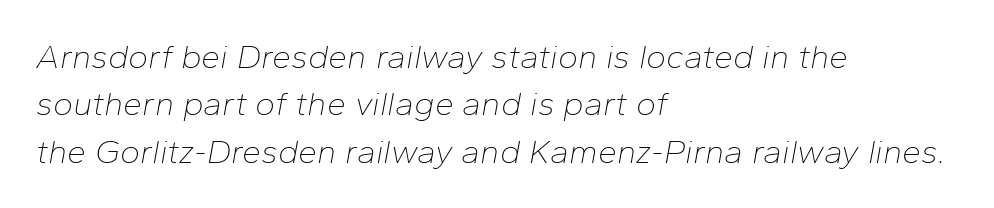
Q: Is the text bold? A: No.
Q: Is the text italic (slanted)? A: Yes, it leans right by about 10 degrees.
Q: Is the text underlined? A: No.
Q: How is the paragraph aligned? A: Left-aligned.
Q: Is the spacing between letters normal or unusually wide? A: Normal.
Q: Is the spacing between lines tight, normal or loose? A: Normal.
Q: Width (condensed, normal, or wide)? A: Normal.
Q: Stroke contrast? A: Low.
Q: x-height? A: Medium.
Q: Monospaced? A: No.
